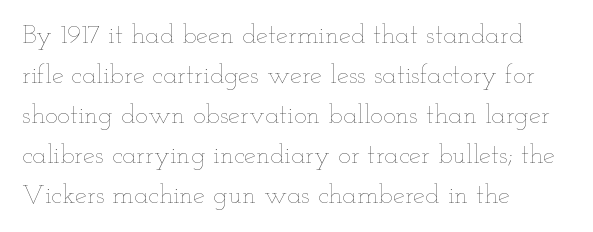
The image shows 27 px text type, upright; set left-aligned, normal line spacing (1.48x), normal letter spacing, not underlined.
